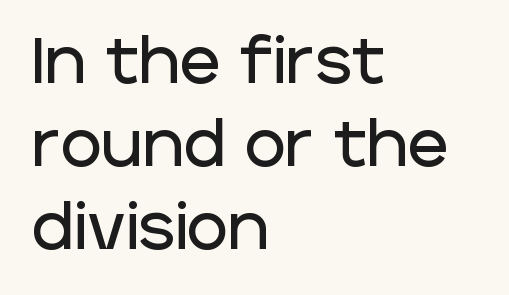
Q: Is the text italic (slanted)? A: No, it is upright.
Q: Is the typeface a serif or a sans-serif typeface? A: Sans-serif.
Q: Is the text underlined? A: No.
Q: How is the paragraph aligned? A: Left-aligned.
Q: Is the spacing between letters normal or unusually wide? A: Normal.
Q: Is the spacing between lines tight, normal or loose? A: Normal.
Q: Width (condensed, normal, or wide)? A: Normal.
Q: Stroke contrast? A: Low.
Q: x-height? A: Large.
Q: Monospaced? A: No.
